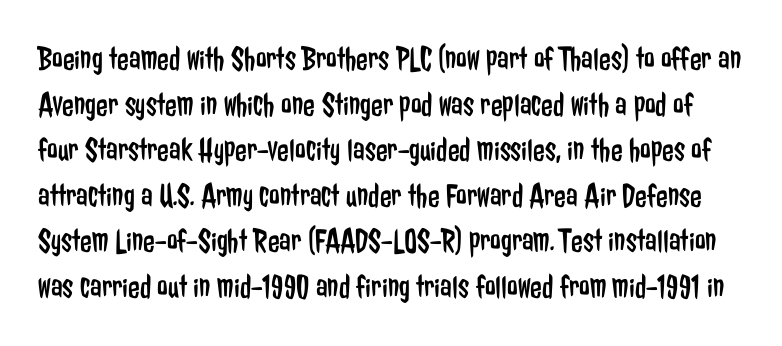
The image shows 34 px regular-weight, condensed sans-serif type, upright; set normal line spacing (1.34x), normal letter spacing, not underlined; low stroke contrast and a medium x-height.
